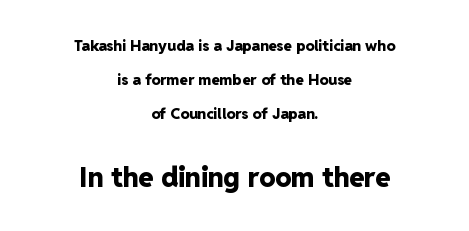
Q: Is the text bold? A: Yes.
Q: Is the text italic (slanted)? A: No, it is upright.
Q: Is the text underlined? A: No.
Q: How is the paragraph aligned? A: Centered.
Q: Is the spacing between letters normal or unusually wide? A: Normal.
Q: Is the spacing between lines tight, normal or loose? A: Loose.
Q: Which block of text is set in a larger size, the first (top) or the second (bottom)? A: The second (bottom) one.
